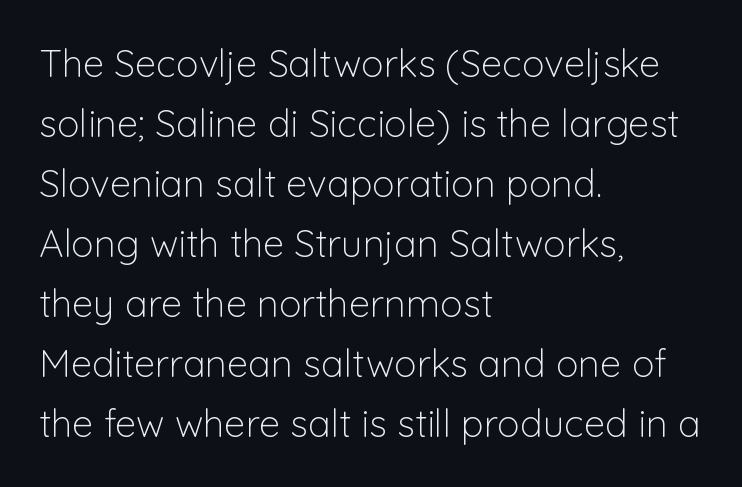
Q: Is the text bold? A: No.
Q: Is the text italic (slanted)? A: No, it is upright.
Q: Is the typeface a serif or a sans-serif typeface? A: Sans-serif.
Q: Is the text underlined? A: No.
Q: How is the paragraph aligned? A: Left-aligned.
Q: Is the spacing between letters normal or unusually wide? A: Normal.
Q: Is the spacing between lines tight, normal or loose? A: Normal.
Q: Width (condensed, normal, or wide)? A: Normal.
Q: Stroke contrast? A: Low.
Q: x-height? A: Medium.
Q: Monospaced? A: No.
